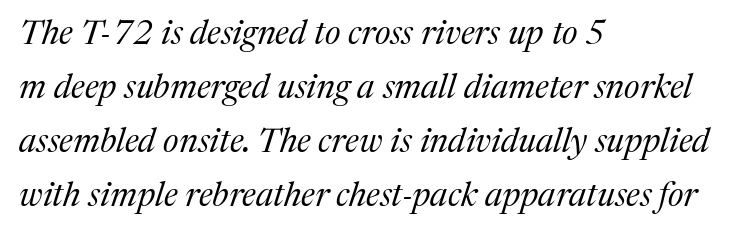
{"serif": "yes", "italic": "yes", "lean": "right", "slant_degrees": 17, "bold": "no", "weight": "regular", "width": "normal", "stroke_contrast": "medium", "x_height": "medium", "monospaced": "no", "underline": "no", "align": "left", "line_spacing": "normal", "line_spacing_ratio": 1.59, "letter_spacing": "normal", "letter_spacing_em": 0.0, "glyph_px": 34}
